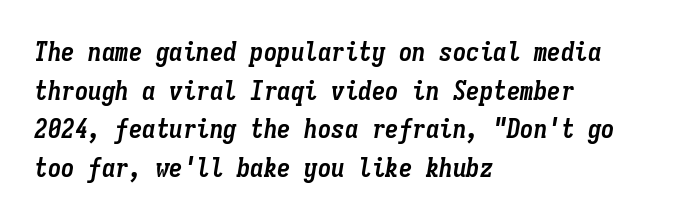
There is no visible air inserted between adjacent glyphs. You'd pick this weight for a headline — it's a proper bold. The typesetter chose a ragged-right arrangement here. A clean baseline with only descenders dipping below it.
